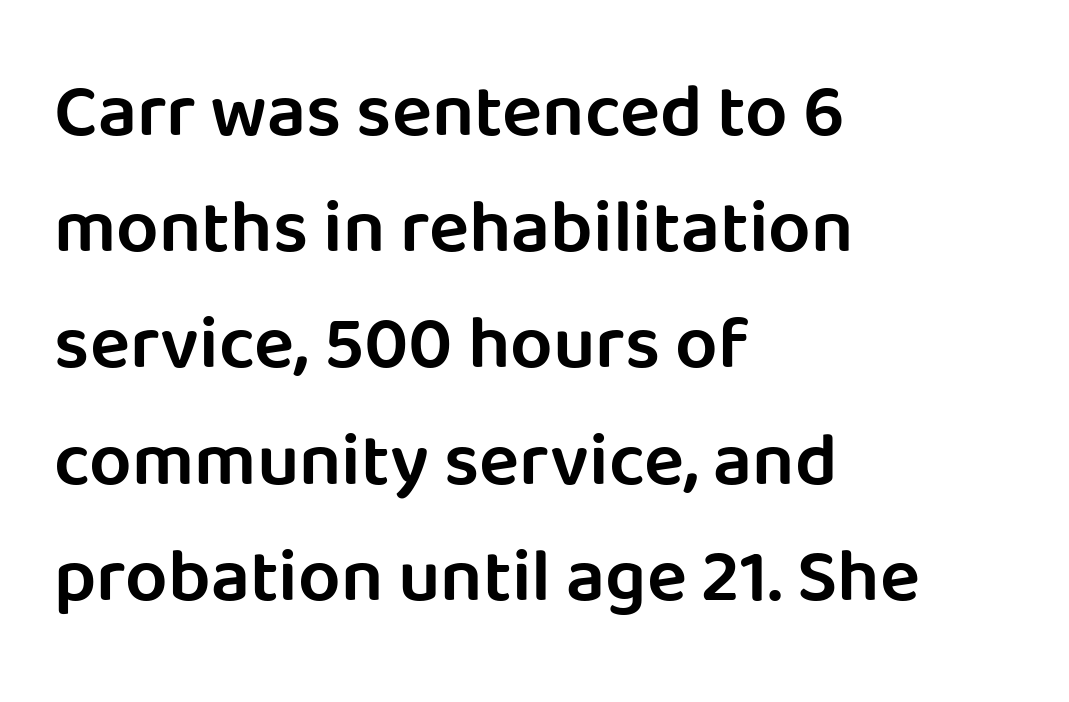
The image shows 75 px semibold sans-serif type, upright; set left-aligned, normal line spacing (1.55x), normal letter spacing, not underlined; low stroke contrast and a large x-height.
